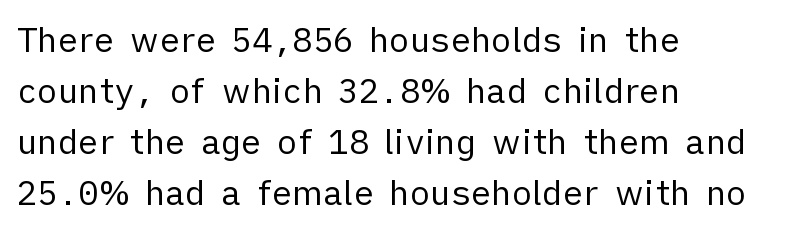
Grotesque or geometric, the face here clearly has no serifs. This is the regular roman posture of the typeface. The face used here is proportionally spaced, like ordinary book or web type. Inter-character spacing is left at the font's built-in metrics. Underlining? Definitely not there.
